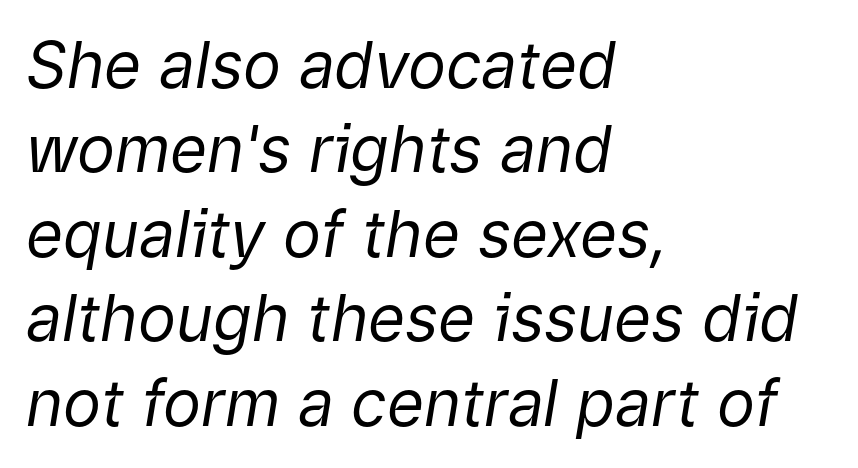
The image shows 64 px regular-weight type, italic (leaning right); set left-aligned, normal line spacing (1.32x), normal letter spacing, not underlined; low stroke contrast and a medium x-height.
